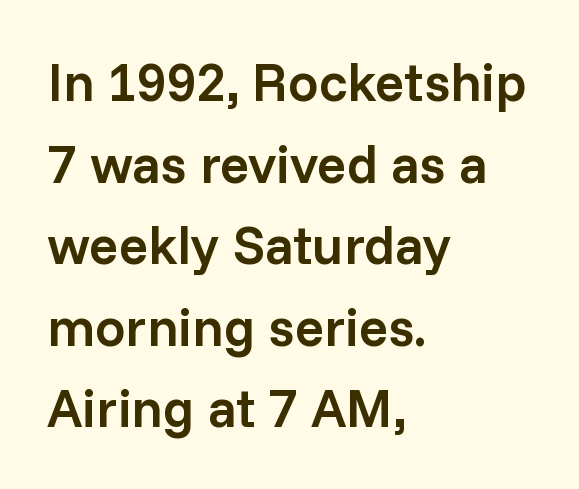
The sample has been set in demibold, a notch under bold. Descenders hang freely into open space. Nope, no serifs anywhere on these letters. Notice how the stems are strictly vertical — no italics here. These lines sit exactly where default settings would place them.
